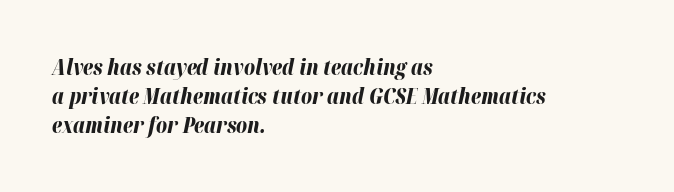
{"italic": "yes", "lean": "right", "slant_degrees": 12, "bold": "yes", "underline": "no", "align": "left", "line_spacing": "normal", "line_spacing_ratio": 1.37, "letter_spacing": "normal", "letter_spacing_em": 0.0, "glyph_px": 21}
